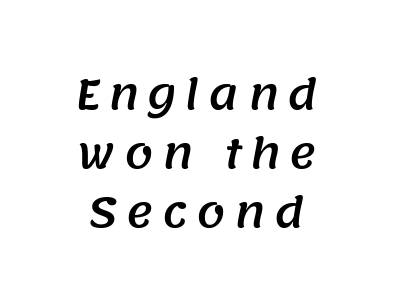
{"serif": "no", "width": "normal", "stroke_contrast": "medium", "x_height": "large", "monospaced": "no", "underline": "no", "align": "center", "line_spacing": "normal", "line_spacing_ratio": 1.44, "letter_spacing": "wide", "letter_spacing_em": 0.21, "glyph_px": 41}
